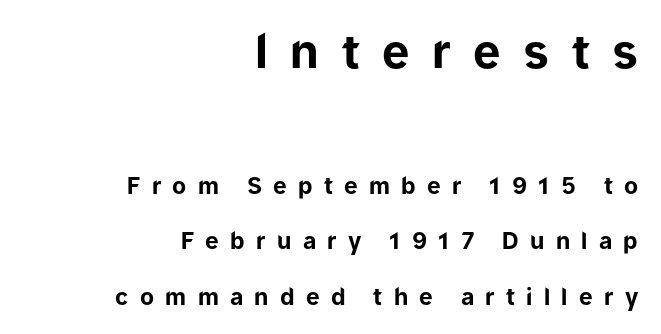
The image shows 46 px bold sans-serif type, upright; set right-aligned, loose line spacing (2.41x), unusually wide letter spacing (+0.49 em), not underlined; the first (top) block is 2.0x larger; low stroke contrast and a medium x-height.
